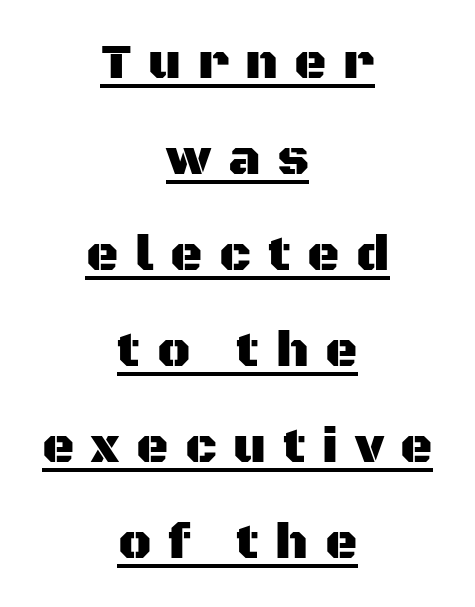
This is sans-serif lettering, the kind often seen on screens and signage. Compared with typical body copy, the letter spacing here is much looser. The lettering holds an erect, upright posture throughout. This sample is center-justified, so both line endings float freely. A baseline rule has been typeset under these characters.
